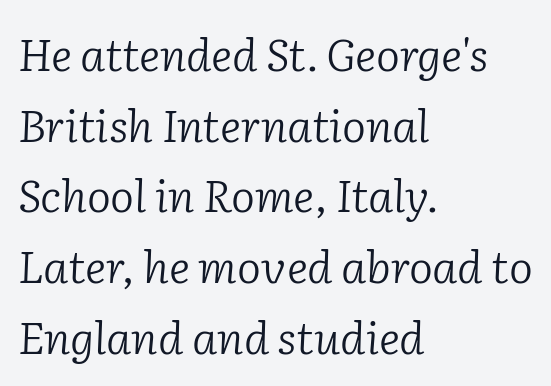
The image shows 45 px light serif type, italic (leaning right); set left-aligned, normal line spacing (1.57x), normal letter spacing, not underlined; low stroke contrast and a medium x-height.
